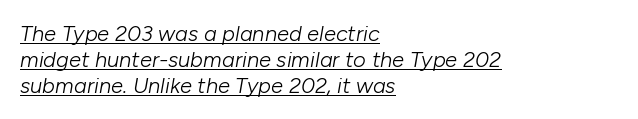
Q: Is the text bold? A: No.
Q: Is the text italic (slanted)? A: Yes, it leans right by about 10 degrees.
Q: Is the text underlined? A: Yes.
Q: How is the paragraph aligned? A: Left-aligned.
Q: Is the spacing between letters normal or unusually wide? A: Normal.
